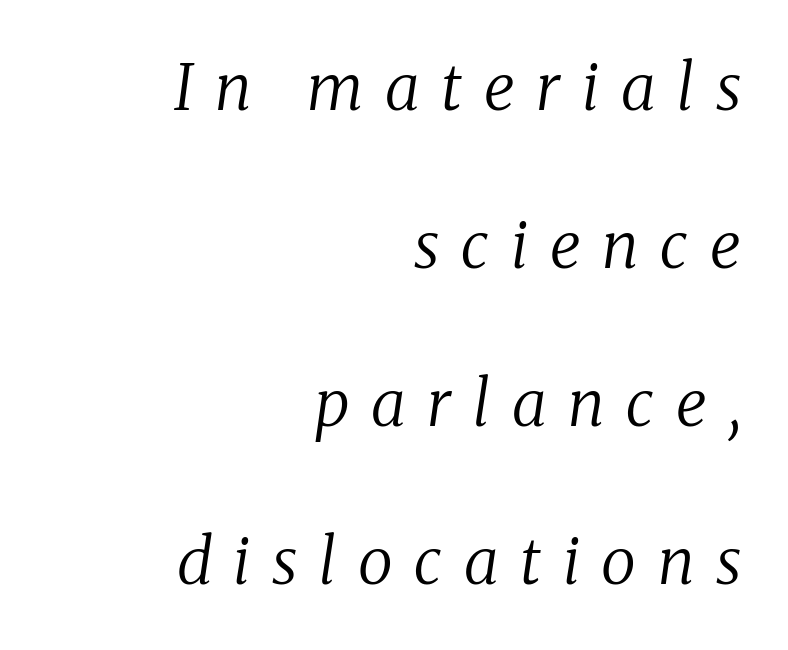
Q: Is the text bold? A: No.
Q: Is the text italic (slanted)? A: Yes, it leans right by about 8 degrees.
Q: Is the typeface a serif or a sans-serif typeface? A: Serif.
Q: Is the text underlined? A: No.
Q: How is the paragraph aligned? A: Right-aligned.
Q: Is the spacing between letters normal or unusually wide? A: Unusually wide.
Q: Is the spacing between lines tight, normal or loose? A: Loose.
Q: Width (condensed, normal, or wide)? A: Normal.
Q: Stroke contrast? A: Medium.
Q: x-height? A: Medium.
Q: Monospaced? A: No.
